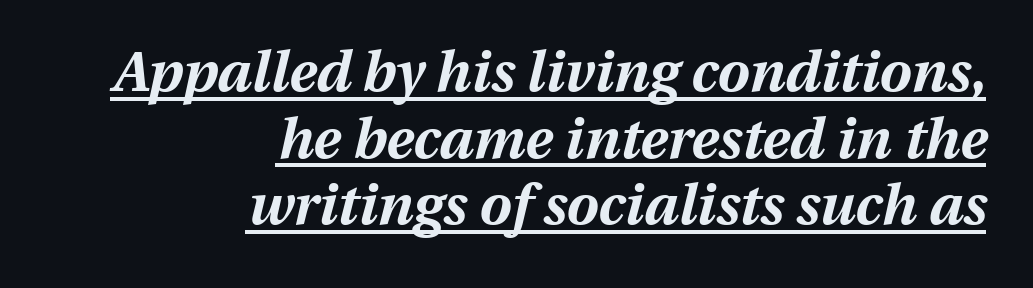
Caption: standard tracking, unaltered. Caption: bold face, heavy strokes. The lettering is marked with a stroke running underneath it. Do the characters align in a grid? No, the font is proportional.
